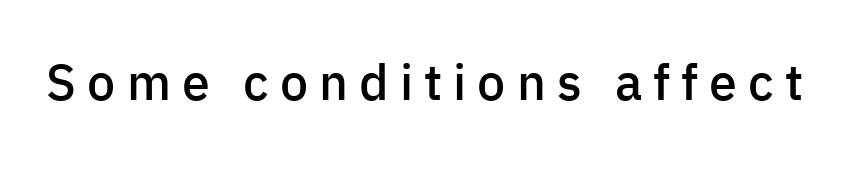
{"serif": "no", "italic": "no", "bold": "semi", "weight": "semibold", "width": "normal", "stroke_contrast": "low", "x_height": "medium", "monospaced": "no", "underline": "no", "letter_spacing": "wide", "letter_spacing_em": 0.22, "glyph_px": 50}
